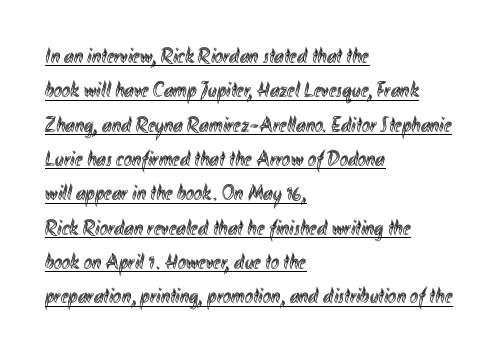
Q: Is the text italic (slanted)? A: Yes.
Q: Is the text underlined? A: Yes.
Q: How is the paragraph aligned? A: Left-aligned.
Q: Is the spacing between letters normal or unusually wide? A: Normal.
Q: Is the spacing between lines tight, normal or loose? A: Normal.
